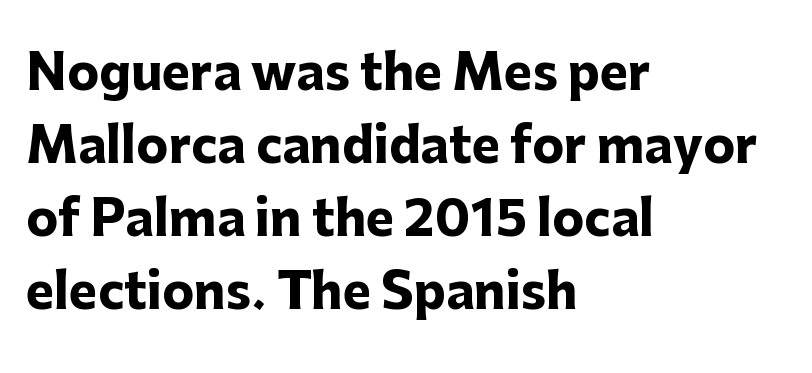
Q: Is the text bold? A: Yes.
Q: Is the text italic (slanted)? A: No, it is upright.
Q: Is the typeface a serif or a sans-serif typeface? A: Sans-serif.
Q: Is the text underlined? A: No.
Q: How is the paragraph aligned? A: Left-aligned.
Q: Is the spacing between letters normal or unusually wide? A: Normal.
Q: Is the spacing between lines tight, normal or loose? A: Normal.
Q: Width (condensed, normal, or wide)? A: Normal.
Q: Stroke contrast? A: Low.
Q: x-height? A: Medium.
Q: Monospaced? A: No.
